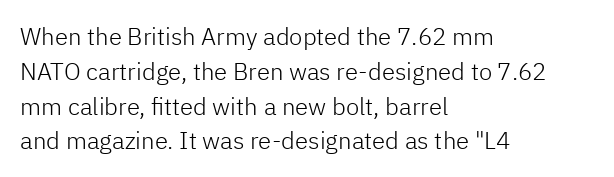
Summary of weight: not heavy and not bold. The passage shown stacks its lines at a standard gap. Upright lettering throughout. Tracking value appears to be zero — textbook default spacing.
